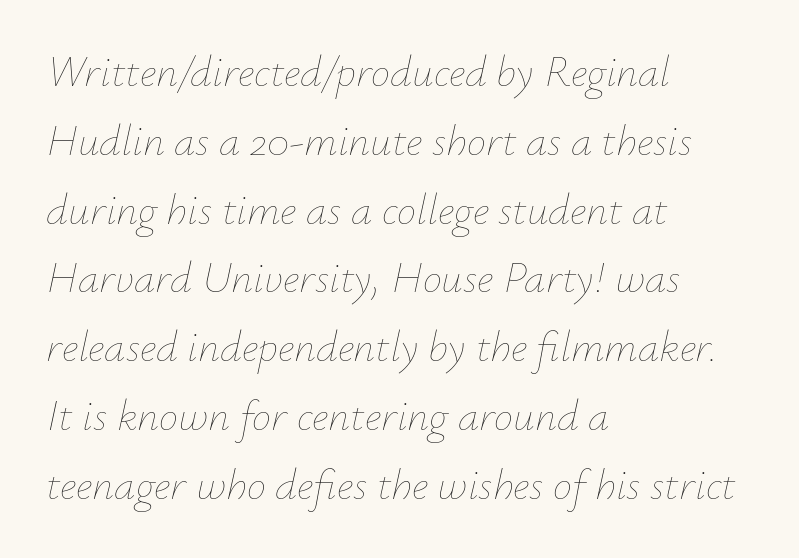
You could not count columns in this text — the font is proportionally spaced. There is no visible air inserted between adjacent glyphs. The cut favours lightness, reaching ordinary text weight at its darkest. When letters slant like this, we call the style italic.
